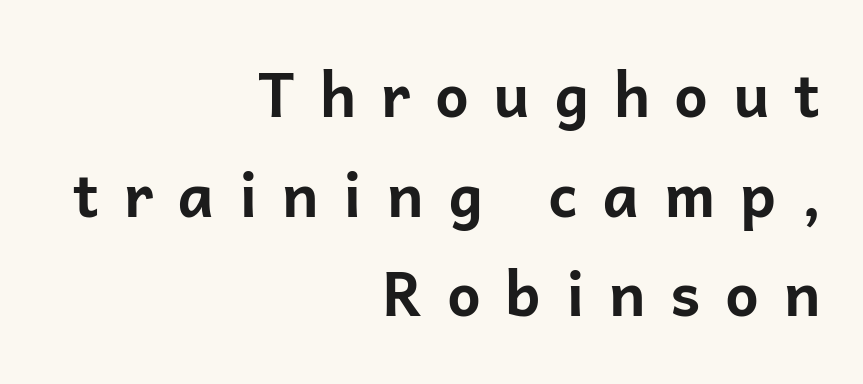
Q: Is the text bold? A: Yes.
Q: Is the text italic (slanted)? A: No, it is upright.
Q: Is the typeface a serif or a sans-serif typeface? A: Sans-serif.
Q: Is the text underlined? A: No.
Q: How is the paragraph aligned? A: Right-aligned.
Q: Is the spacing between letters normal or unusually wide? A: Unusually wide.
Q: Is the spacing between lines tight, normal or loose? A: Normal.
Q: Width (condensed, normal, or wide)? A: Normal.
Q: Stroke contrast? A: Low.
Q: x-height? A: Medium.
Q: Monospaced? A: No.
